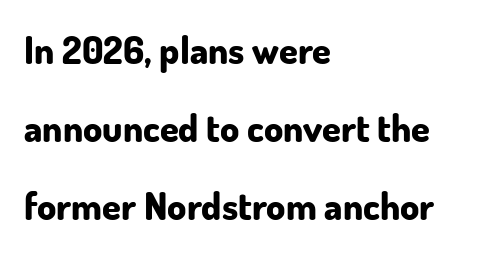
{"serif": "no", "italic": "no", "bold": "yes", "weight": "bold", "width": "normal", "stroke_contrast": "low", "x_height": "small", "monospaced": "no", "underline": "no", "align": "left", "line_spacing": "loose", "line_spacing_ratio": 2.05, "letter_spacing": "normal", "letter_spacing_em": 0.0, "glyph_px": 38}
